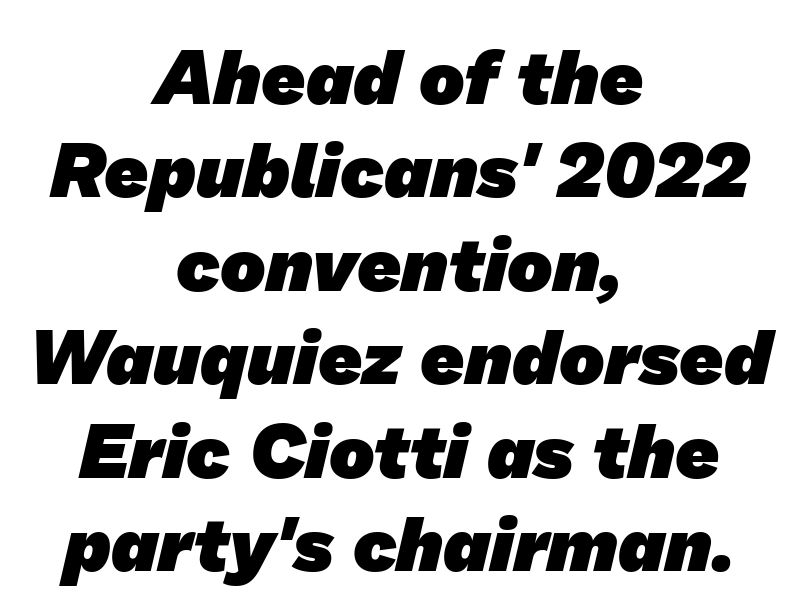
{"serif": "no", "bold": "yes", "weight": "heavy", "width": "normal", "stroke_contrast": "low", "x_height": "medium", "monospaced": "no", "underline": "no", "align": "center", "line_spacing_ratio": 1.23, "letter_spacing": "normal", "letter_spacing_em": 0.0, "glyph_px": 76}
